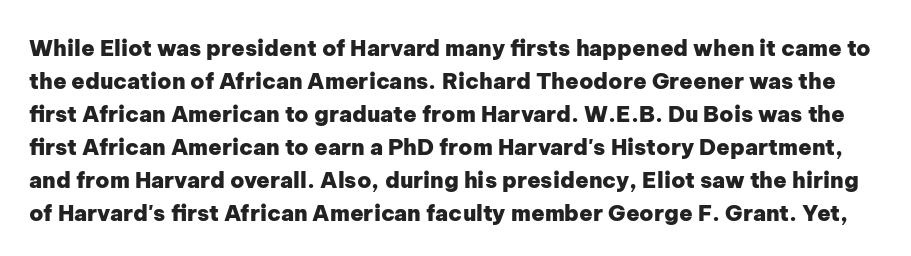
{"italic": "no", "bold": "yes", "underline": "no", "line_spacing": "normal", "line_spacing_ratio": 1.5, "letter_spacing": "normal", "letter_spacing_em": 0.0, "glyph_px": 22}
